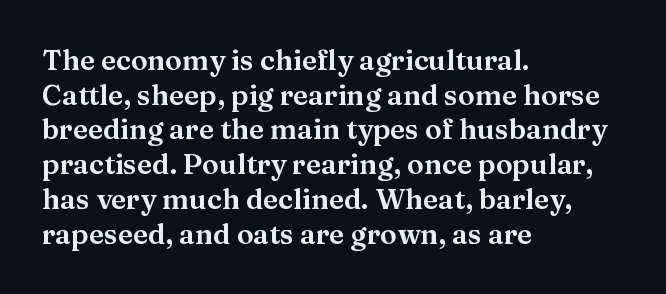
The image shows 28 px wide serif type, upright; set left-aligned, line spacing 1.24x, normal letter spacing, not underlined; medium stroke contrast and a medium x-height.
